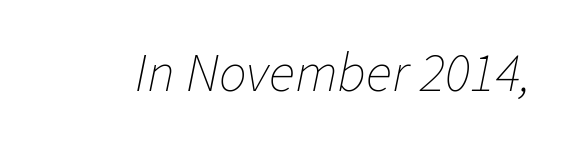
The image shows 55 px thin type, italic (leaning right); set normal letter spacing, not underlined; low stroke contrast and a medium x-height.
